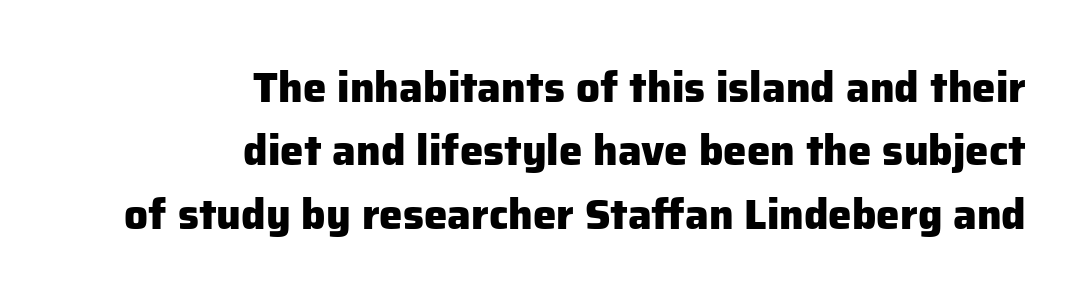
{"serif": "no", "italic": "no", "bold": "yes", "weight": "heavy", "width": "normal", "stroke_contrast": "low", "x_height": "medium", "monospaced": "no", "underline": "no", "align": "right", "line_spacing": "normal", "line_spacing_ratio": 1.51, "letter_spacing": "normal", "letter_spacing_em": 0.0, "glyph_px": 42}
